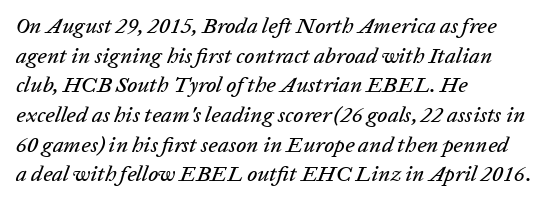
The image shows 22 px text type, italic (leaning right); set left-aligned, normal line spacing (1.35x), normal letter spacing, not underlined.
